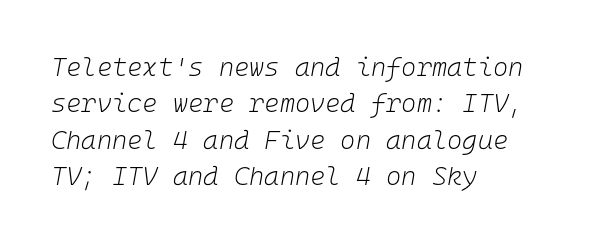
No chunkiness to these letters — they're not bold. Lines of text with bare space underneath. Leftover space on each line is placed entirely after the last word. These lines sit exactly where default settings would place them. The passage shown leans; its letterforms are oblique.
